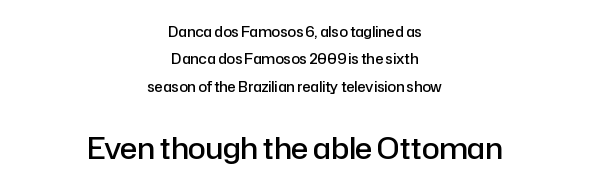
Only glyphs here, with clear space below each row. Whoever set this chose breathing room over compactness in the vertical rhythm. Does the bottom block carry the larger type? Yes, it does. Quick note: not italic, upright. Here the designer chose a conventional face with non-uniform glyph widths. Teacher's note: observe the equal gaps on both sides — that is centered alignment.
